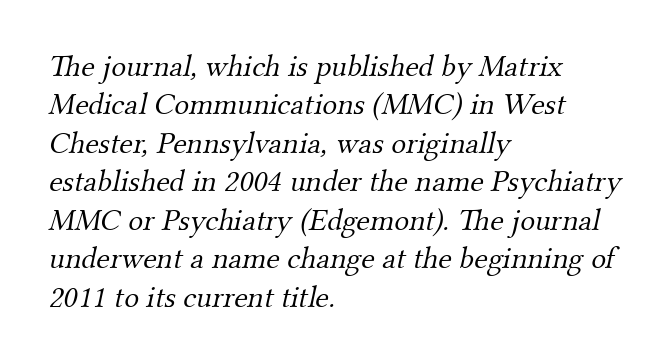
The space beneath each line is pristine and unruled. These lines are rendered in a variable-pitch font. The typeface chosen for these lines features serifs. Is the type heavy? It reads as light-to-regular instead. The lines in this sample share a left origin and differ only in where they stop.
